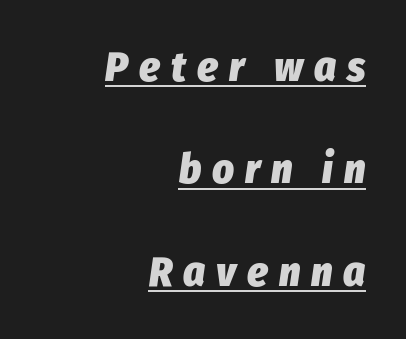
The image shows 42 px heavy, condensed type, italic (leaning right); set right-aligned, loose line spacing (2.44x), unusually wide letter spacing (+0.26 em), underlined; low stroke contrast and a medium x-height.
